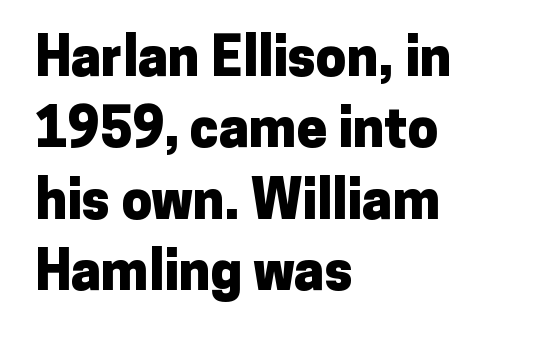
Spacing between characters is what you'd get straight out of the box. Upright lettering throughout. Honestly, there is no underline to notice here at all. If you drew a ruler down the left edge, every line would touch it. Does the type have serifs? No, each stem ends abruptly.
